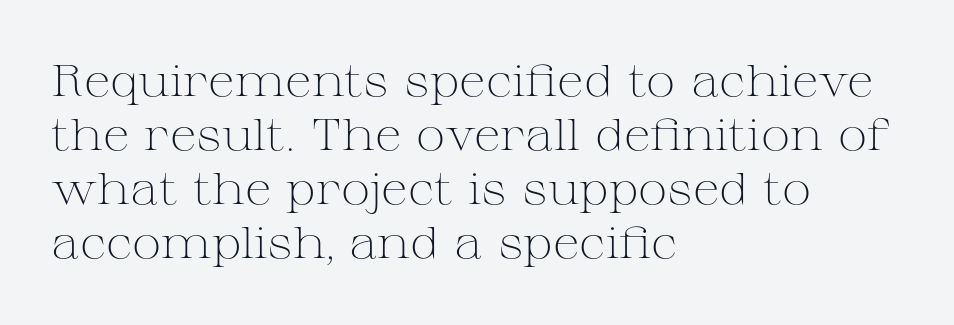
The image shows 44 px light, wide serif type, upright; set left-aligned, line spacing 1.23x, normal letter spacing, not underlined; medium stroke contrast and a medium x-height.
